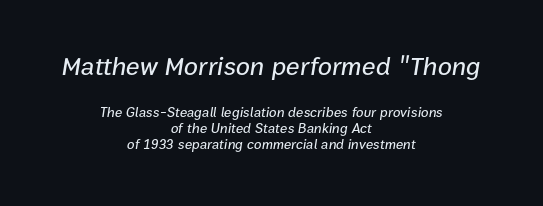
{"italic": "yes", "lean": "right", "slant_degrees": 9, "underline": "no", "align": "center", "line_spacing": "tight", "line_spacing_ratio": 1.15, "letter_spacing": "normal", "letter_spacing_em": 0.0, "larger_block": "first", "size_ratio": 1.86, "glyph_px": 26}
